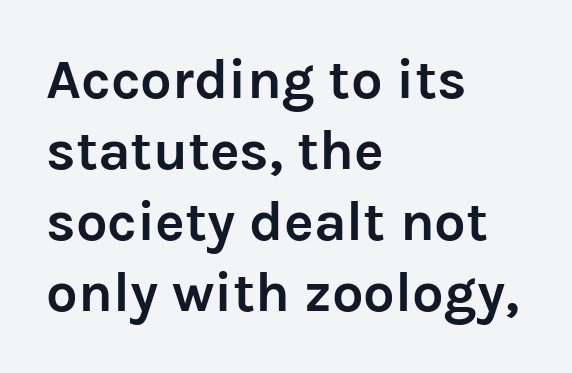
The face used here is proportionally spaced, like ordinary book or web type. Designer's note — italics off, roman on. Interline gaps are of average width in this sample. The gaps between neighbouring characters are ordinary and unremarkable. Weight check: bold — yes, fully.
